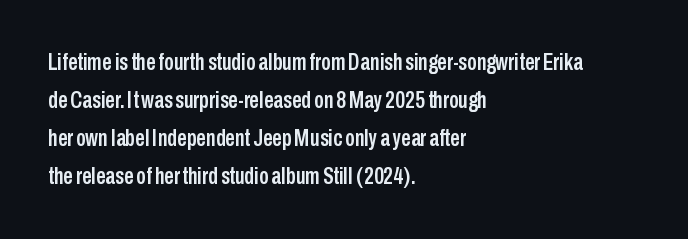
Q: Is the text italic (slanted)? A: No, it is upright.
Q: Is the text underlined? A: No.
Q: How is the paragraph aligned? A: Left-aligned.
Q: Is the spacing between letters normal or unusually wide? A: Normal.
Q: Is the spacing between lines tight, normal or loose? A: Normal.
